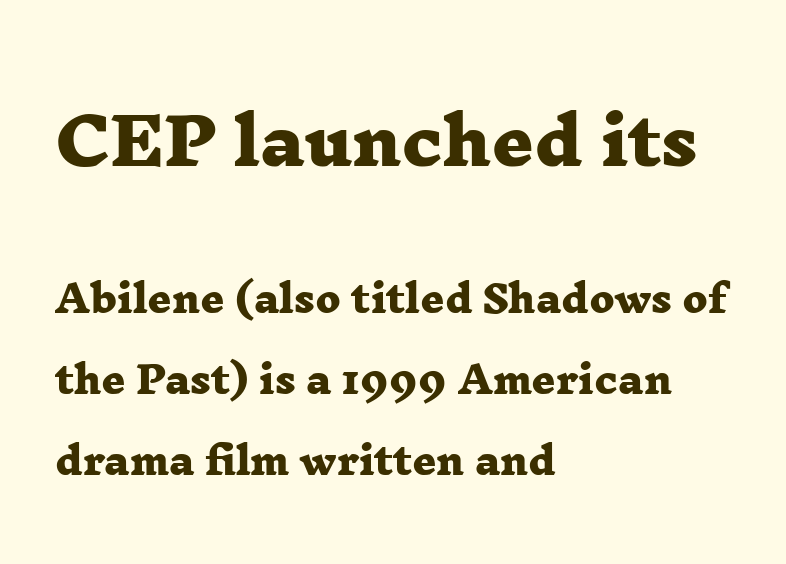
A full-strength bold gives these letters their thick strokes. Are there feet on the stems? There are — it's a serif. Alignment: flush left. Leading is clearly above the norm, producing a sparse column. This rendering features lettering with no underline.
